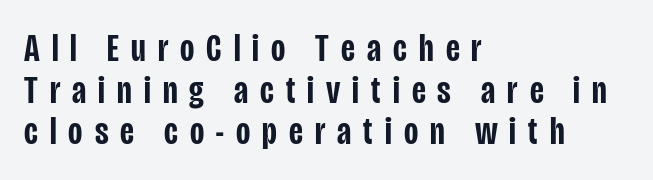
{"serif": "no", "italic": "no", "bold": "semi", "weight": "semibold", "width": "condensed", "stroke_contrast": "low", "x_height": "large", "monospaced": "no", "underline": "no", "align": "left", "line_spacing": "tight", "line_spacing_ratio": 1.07, "letter_spacing": "wide", "letter_spacing_em": 0.31, "glyph_px": 39}
